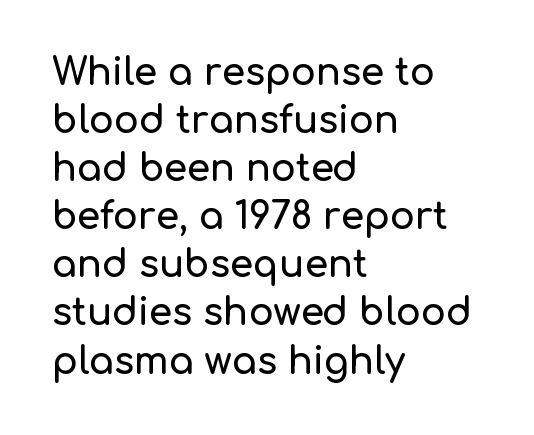
Q: Is the text italic (slanted)? A: No, it is upright.
Q: Is the typeface a serif or a sans-serif typeface? A: Sans-serif.
Q: Is the text underlined? A: No.
Q: How is the paragraph aligned? A: Left-aligned.
Q: Is the spacing between letters normal or unusually wide? A: Normal.
Q: Is the spacing between lines tight, normal or loose? A: Normal.
Q: Width (condensed, normal, or wide)? A: Normal.
Q: Stroke contrast? A: Low.
Q: x-height? A: Medium.
Q: Monospaced? A: No.
